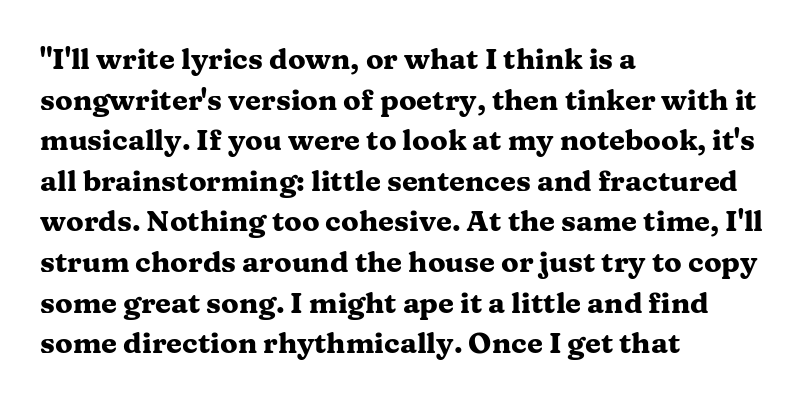
Q: Is the text bold? A: Yes.
Q: Is the text italic (slanted)? A: No, it is upright.
Q: Is the typeface a serif or a sans-serif typeface? A: Serif.
Q: Is the text underlined? A: No.
Q: How is the paragraph aligned? A: Left-aligned.
Q: Is the spacing between letters normal or unusually wide? A: Normal.
Q: Is the spacing between lines tight, normal or loose? A: Normal.
Q: Width (condensed, normal, or wide)? A: Wide.
Q: Stroke contrast? A: Medium.
Q: x-height? A: Medium.
Q: Monospaced? A: No.
